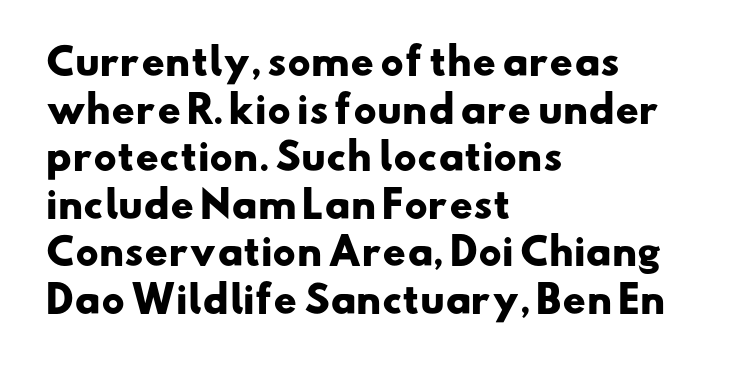
Here the glyphs are tracked normally, forming tight word shapes. I'd call this a sans setting — the letters go barefoot. Compared with a centered layout, this one pins lines to the left instead. This sample has the flowing, uneven cadence of proportional lettering. The characters look thick and weighty, a clear bold. The zone under the glyphs is completely vacant.
